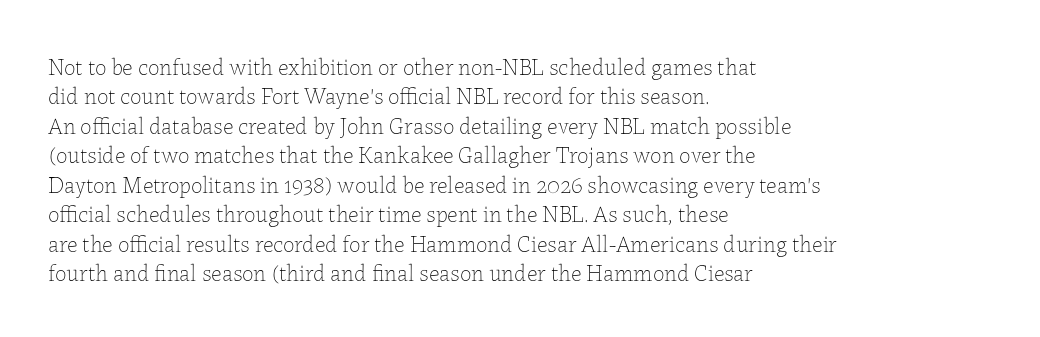
The image shows 23 px text type, upright; set left-aligned, normal line spacing (1.28x), normal letter spacing, not underlined.
